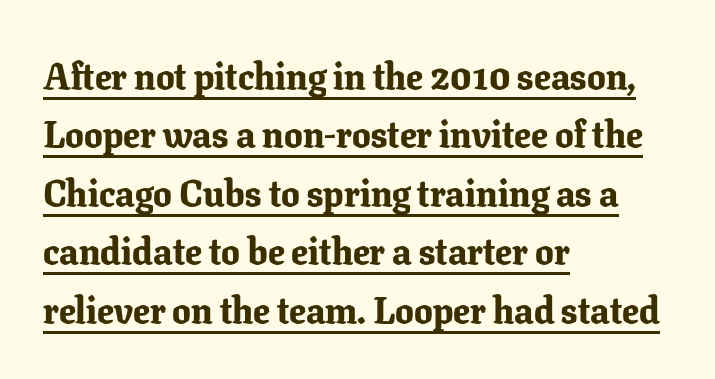
This sample has the flowing, uneven cadence of proportional lettering. These lines keep a tight, regular rhythm from letter to letter. The space between consecutive lines is moderate. Pretty heavy lettering here — definitely bold. Compared with undecorated copy, this sample adds a rule below the words.
